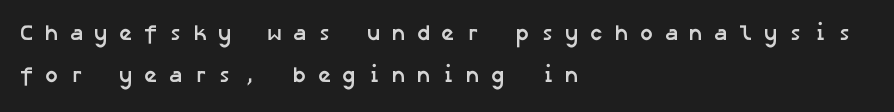
Q: Is the text bold? A: Yes.
Q: Is the text underlined? A: No.
Q: How is the paragraph aligned? A: Left-aligned.
Q: Is the spacing between letters normal or unusually wide? A: Unusually wide.
Q: Is the spacing between lines tight, normal or loose? A: Loose.
